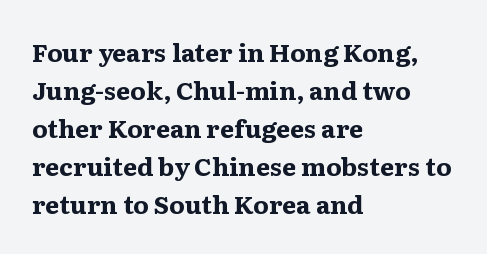
Q: Is the text bold? A: Yes.
Q: Is the text italic (slanted)? A: No, it is upright.
Q: Is the text underlined? A: No.
Q: How is the paragraph aligned? A: Left-aligned.
Q: Is the spacing between letters normal or unusually wide? A: Normal.
Q: Is the spacing between lines tight, normal or loose? A: Normal.
